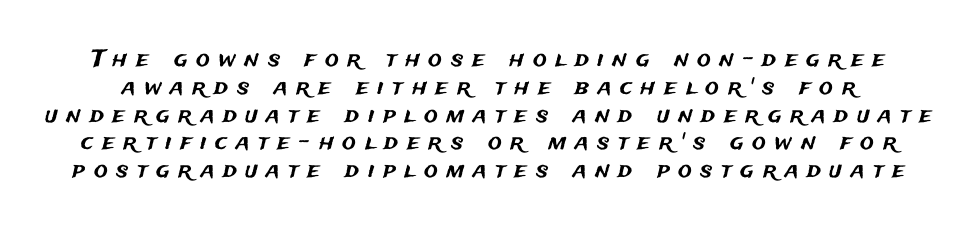
{"underline": "no", "line_spacing_ratio": 1.21, "letter_spacing": "wide", "letter_spacing_em": 0.38, "glyph_px": 23}
